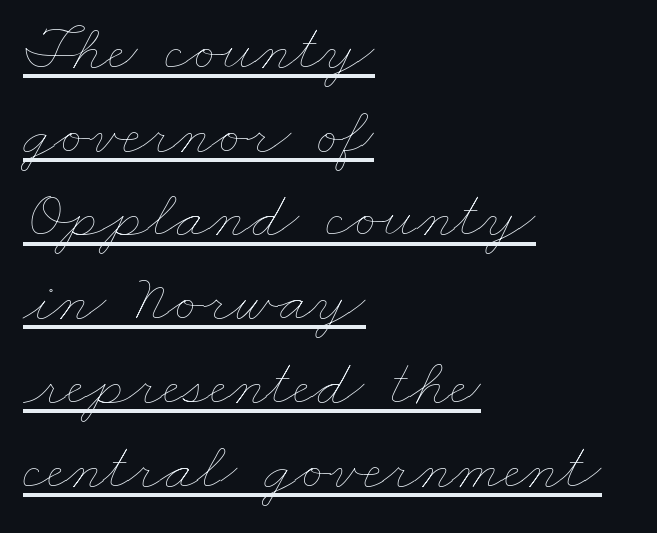
{"bold": "no", "weight": "thin", "width": "wide", "stroke_contrast": "low", "x_height": "small", "monospaced": "no", "underline": "yes", "align": "left", "line_spacing": "normal", "line_spacing_ratio": 1.25, "letter_spacing": "normal", "letter_spacing_em": 0.0, "glyph_px": 67}
